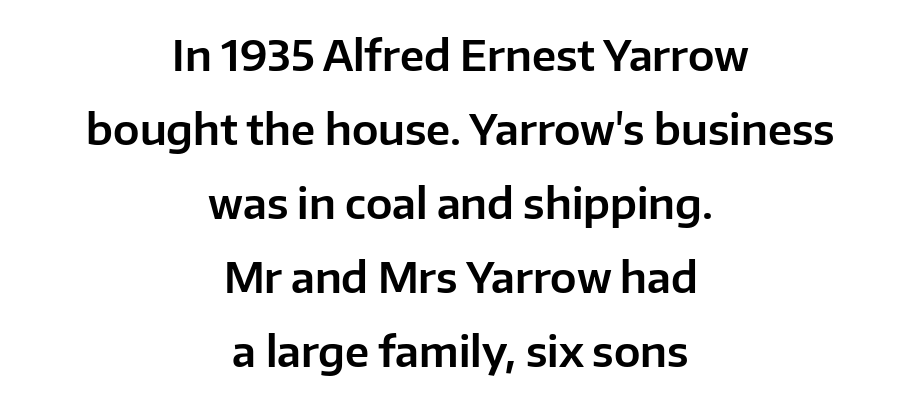
{"serif": "no", "italic": "no", "width": "normal", "stroke_contrast": "low", "x_height": "medium", "monospaced": "no", "underline": "no", "align": "center", "line_spacing_ratio": 1.76, "letter_spacing": "normal", "letter_spacing_em": 0.0, "glyph_px": 42}
